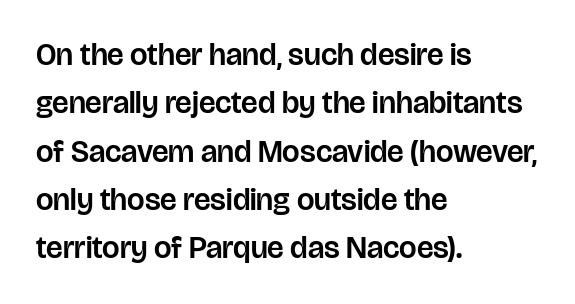
Default kerning and tracking; the words read as compact shapes. The font's upright variant was chosen for this text. This rendering features lettering with no underline. Varying glyph widths throughout — classic text-font behaviour. Does the leading feel generous? No, just average. Layout note: lines flush left.
